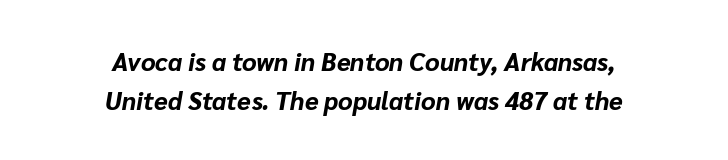
The image shows 25 px bold type, italic (leaning right); set centered, normal line spacing (1.56x), normal letter spacing, not underlined.
